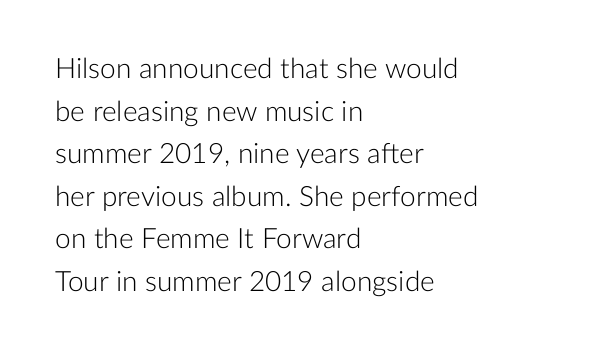
This sample is left-justified, so line endings fall wherever the words run out. The letters sit at their default tracking, neither squeezed nor spread. Do the characters align in a grid? No, the font is proportional. The line-height multiplier appears to be the usual default. Is the stroke heavy? The answer is a plain regular-or-lighter.
